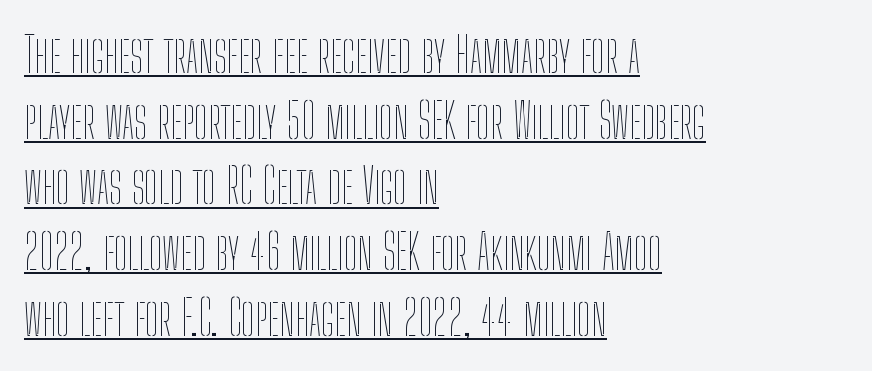
Typeset ragged right — the left edge is the straight one. Nothing heavy about these letters — not bold at all. How would I describe the line gaps? Plain and ordinary. Notice how the stems are strictly vertical — no italics here.
